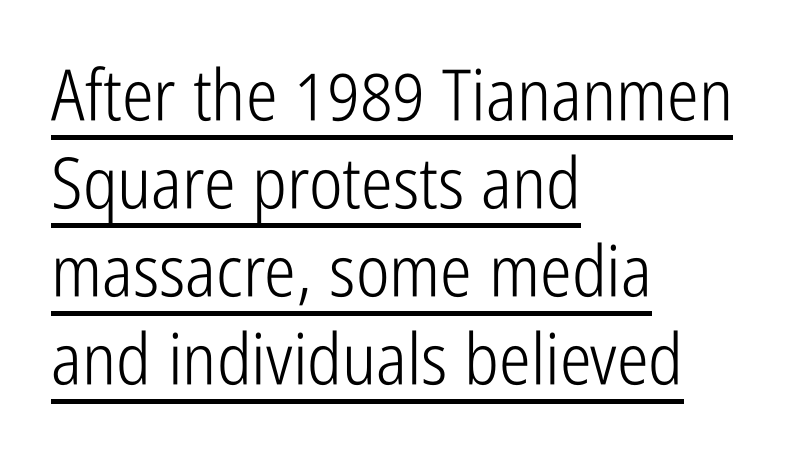
The image shows 71 px light, condensed sans-serif type, upright; set left-aligned, line spacing 1.24x, normal letter spacing, underlined; low stroke contrast and a medium x-height.
